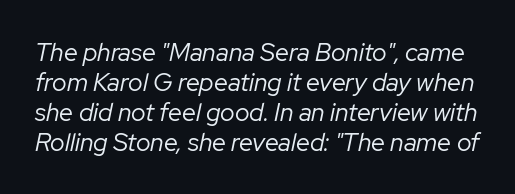
The image shows 25 px text type, italic (leaning right); set line spacing 1.2x, normal letter spacing, not underlined.
